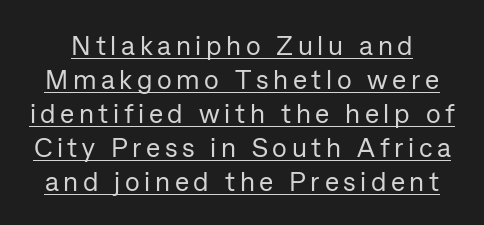
Q: Is the text bold? A: No.
Q: Is the text italic (slanted)? A: No, it is upright.
Q: Is the text underlined? A: Yes.
Q: Is the spacing between lines tight, normal or loose? A: Normal.
